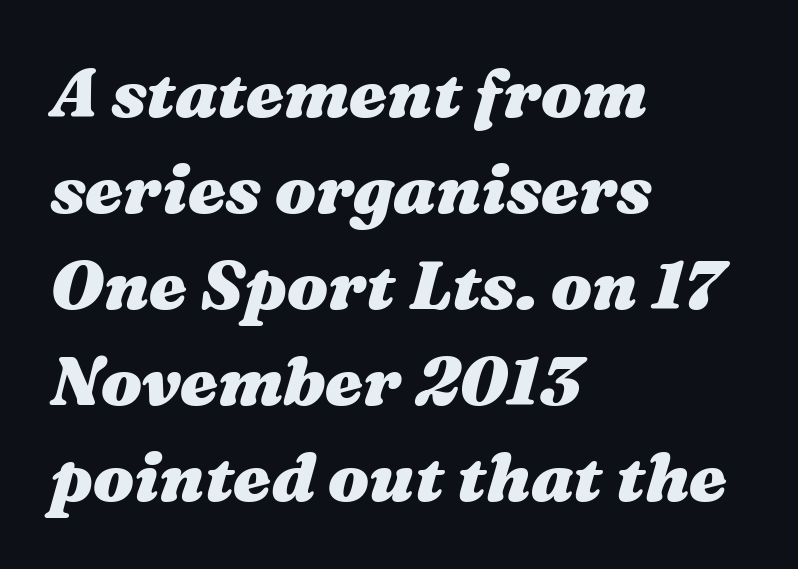
The image shows 68 px heavy, wide type, italic (leaning right); set left-aligned, normal line spacing (1.41x), normal letter spacing, not underlined; medium stroke contrast and a medium x-height.
